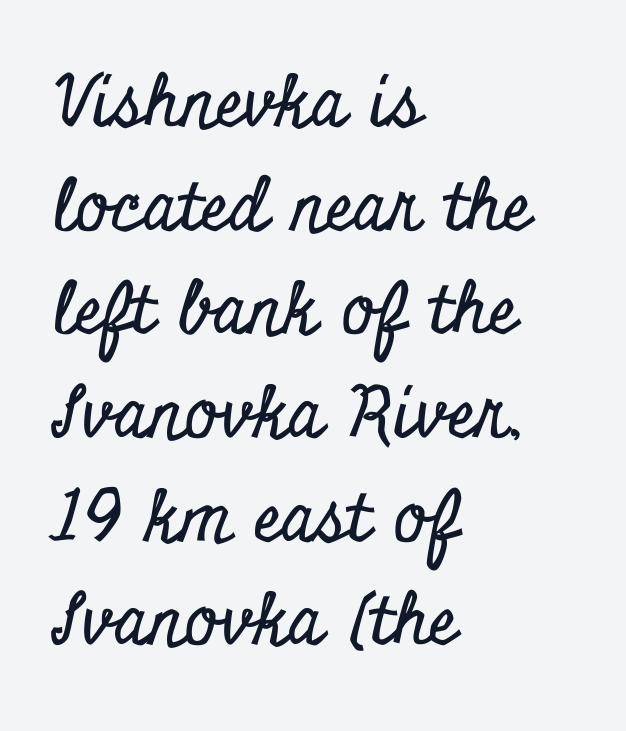
Q: Is the text italic (slanted)? A: Yes.
Q: Is the typeface a serif or a sans-serif typeface? A: Serif.
Q: Is the text underlined? A: No.
Q: How is the paragraph aligned? A: Left-aligned.
Q: Is the spacing between letters normal or unusually wide? A: Normal.
Q: Is the spacing between lines tight, normal or loose? A: Normal.
Q: Width (condensed, normal, or wide)? A: Condensed.
Q: Stroke contrast? A: Low.
Q: x-height? A: Small.
Q: Monospaced? A: No.
